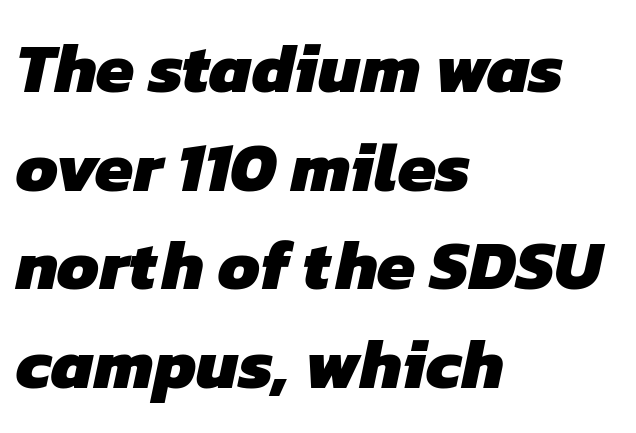
{"serif": "no", "bold": "yes", "weight": "heavy", "width": "normal", "stroke_contrast": "low", "x_height": "medium", "monospaced": "no", "underline": "no", "align": "left", "line_spacing": "normal", "line_spacing_ratio": 1.43, "letter_spacing": "normal", "letter_spacing_em": 0.0, "glyph_px": 69}
